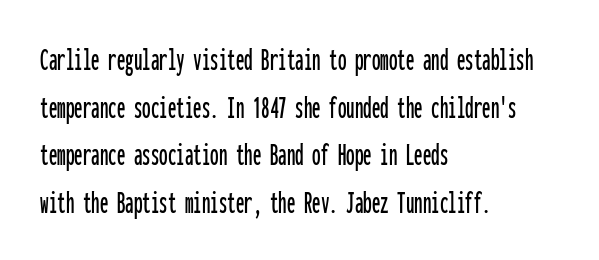
These lines are rendered in a fixed-pitch font. The space beneath each line is pristine and unruled. What kind of face is this? One without serifs — a sans. Line starts are locked; line ends wander. It's the straight-up-and-down kind of type. Leading: standard.
